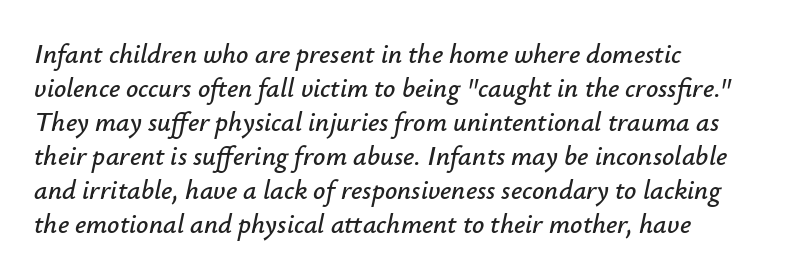
Q: Is the text italic (slanted)? A: Yes, it leans right by about 12 degrees.
Q: Is the text underlined? A: No.
Q: How is the paragraph aligned? A: Left-aligned.
Q: Is the spacing between letters normal or unusually wide? A: Normal.
Q: Is the spacing between lines tight, normal or loose? A: Normal.
